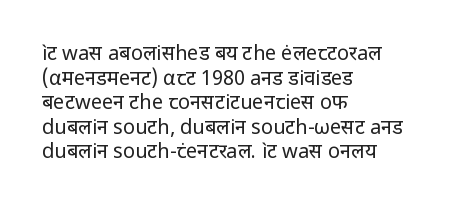
The image shows 20 px text type, upright; set left-aligned, line spacing 1.23x, normal letter spacing, not underlined.
